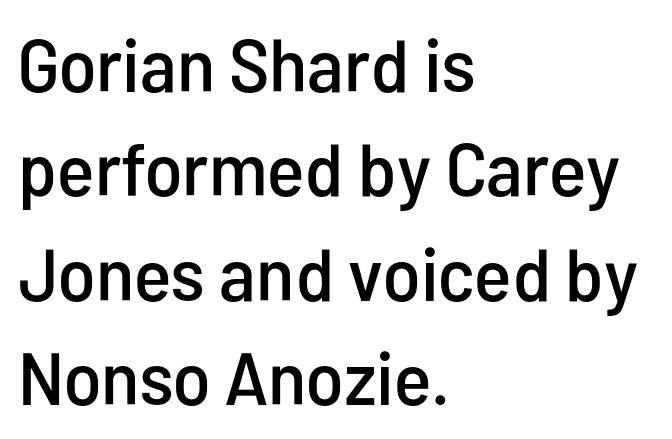
Q: Is the text italic (slanted)? A: No, it is upright.
Q: Is the typeface a serif or a sans-serif typeface? A: Sans-serif.
Q: Is the text underlined? A: No.
Q: How is the paragraph aligned? A: Left-aligned.
Q: Is the spacing between letters normal or unusually wide? A: Normal.
Q: Is the spacing between lines tight, normal or loose? A: Normal.
Q: Width (condensed, normal, or wide)? A: Condensed.
Q: Stroke contrast? A: Low.
Q: x-height? A: Medium.
Q: Monospaced? A: No.
